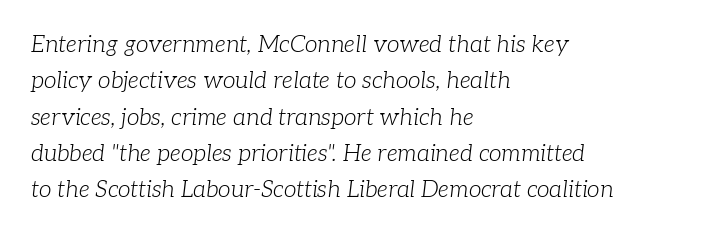
The image shows 23 px text type, italic (leaning right); set left-aligned, normal line spacing (1.58x), normal letter spacing, not underlined.
